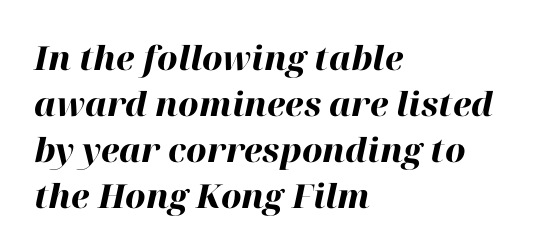
{"italic": "yes", "lean": "right", "slant_degrees": 12, "bold": "yes", "weight": "heavy", "width": "normal", "stroke_contrast": "high", "x_height": "medium", "monospaced": "no", "underline": "no", "align": "left", "line_spacing": "normal", "line_spacing_ratio": 1.39, "letter_spacing": "normal", "letter_spacing_em": 0.0, "glyph_px": 33}
